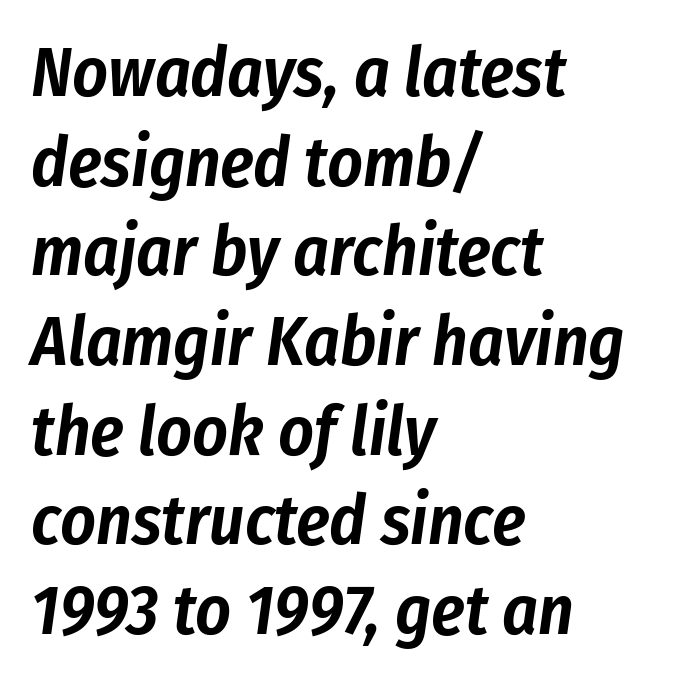
Q: Is the text italic (slanted)? A: Yes, it leans right by about 8 degrees.
Q: Is the text underlined? A: No.
Q: How is the paragraph aligned? A: Left-aligned.
Q: Is the spacing between letters normal or unusually wide? A: Normal.
Q: Is the spacing between lines tight, normal or loose? A: Normal.
Q: Width (condensed, normal, or wide)? A: Condensed.
Q: Stroke contrast? A: Low.
Q: x-height? A: Medium.
Q: Monospaced? A: No.
